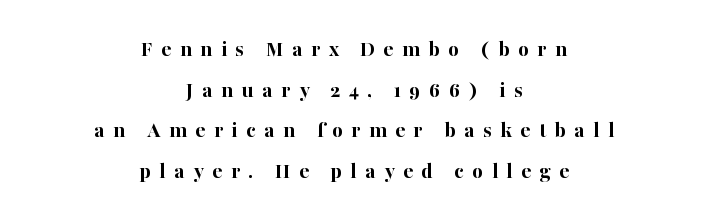
The image shows 23 px bold type, upright; set centered, line spacing 1.77x, unusually wide letter spacing (+0.37 em), not underlined.
